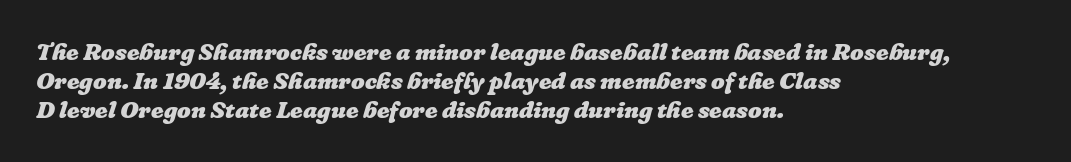
Q: Is the text bold? A: Yes.
Q: Is the text underlined? A: No.
Q: How is the paragraph aligned? A: Left-aligned.
Q: Is the spacing between letters normal or unusually wide? A: Normal.
